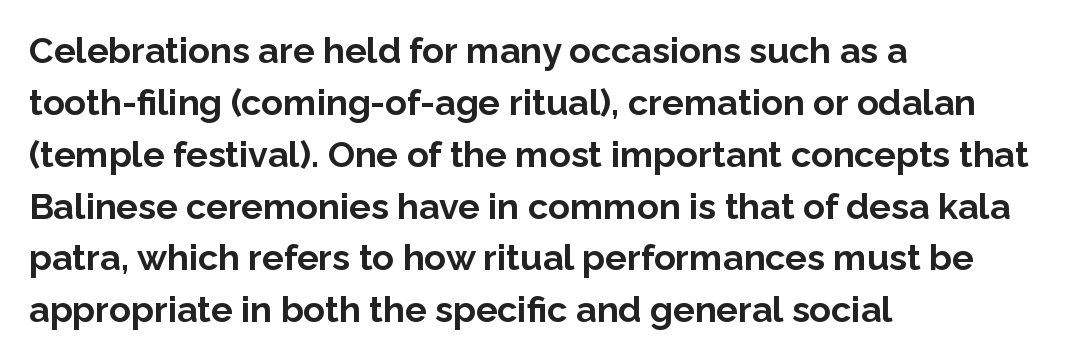
One-word summary of the alignment: left. A bare baseline throughout the passage. Notice how descenders clear the ascenders below comfortably — that's standard leading. Weight: bold.
